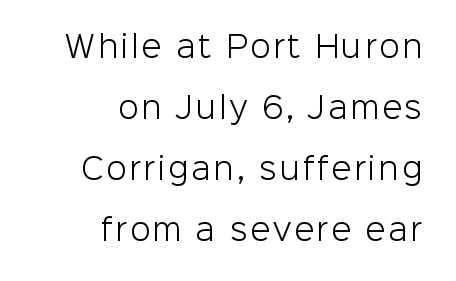
{"serif": "no", "italic": "no", "bold": "no", "weight": "light", "width": "normal", "stroke_contrast": "low", "x_height": "medium", "monospaced": "no", "underline": "no", "align": "right", "line_spacing": "loose", "line_spacing_ratio": 2.1, "glyph_px": 29}
